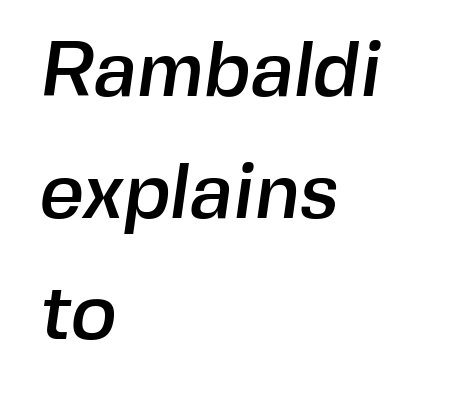
{"serif": "no", "width": "normal", "x_height": "medium", "monospaced": "no", "underline": "no", "align": "left", "line_spacing": "normal", "line_spacing_ratio": 1.56, "letter_spacing": "normal", "letter_spacing_em": 0.0, "glyph_px": 78}
